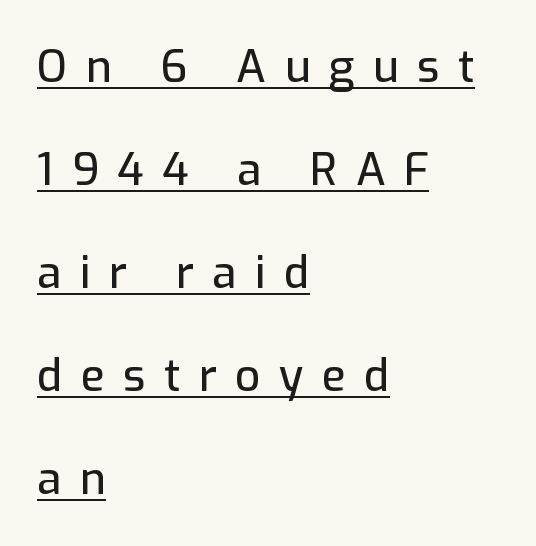
Q: Is the text italic (slanted)? A: No, it is upright.
Q: Is the typeface a serif or a sans-serif typeface? A: Sans-serif.
Q: Is the text underlined? A: Yes.
Q: How is the paragraph aligned? A: Left-aligned.
Q: Is the spacing between letters normal or unusually wide? A: Unusually wide.
Q: Is the spacing between lines tight, normal or loose? A: Loose.
Q: Width (condensed, normal, or wide)? A: Normal.
Q: Stroke contrast? A: Low.
Q: x-height? A: Medium.
Q: Monospaced? A: No.
